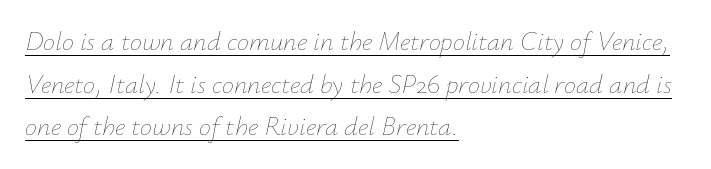
{"italic": "yes", "lean": "right", "slant_degrees": 12, "bold": "no", "underline": "yes", "align": "left", "line_spacing": "normal", "line_spacing_ratio": 1.58, "letter_spacing": "normal", "letter_spacing_em": 0.0, "glyph_px": 27}
